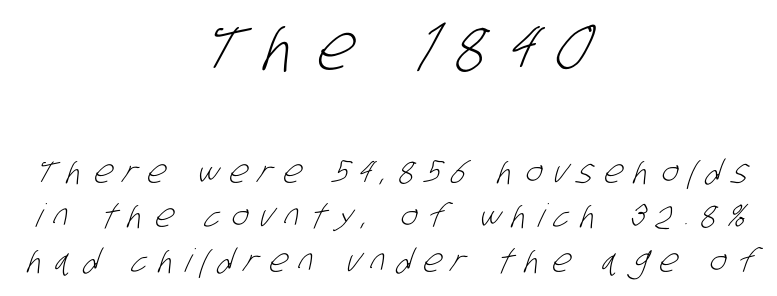
{"serif": "no", "bold": "no", "weight": "light", "width": "condensed", "stroke_contrast": "low", "x_height": "large", "monospaced": "no", "underline": "no", "align": "center", "line_spacing": "normal", "line_spacing_ratio": 1.4, "letter_spacing": "wide", "letter_spacing_em": 0.35, "larger_block": "first", "size_ratio": 1.97, "glyph_px": 63}
